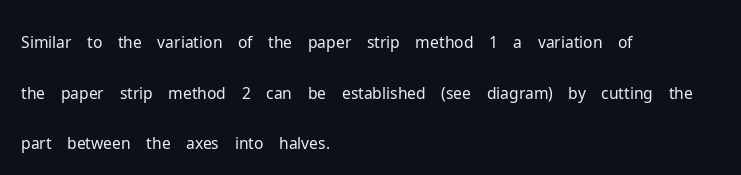
The image shows 32 px light sans-serif type, upright; set left-aligned, normal line spacing (1.58x), normal letter spacing, not underlined; low stroke contrast and a medium x-height.
